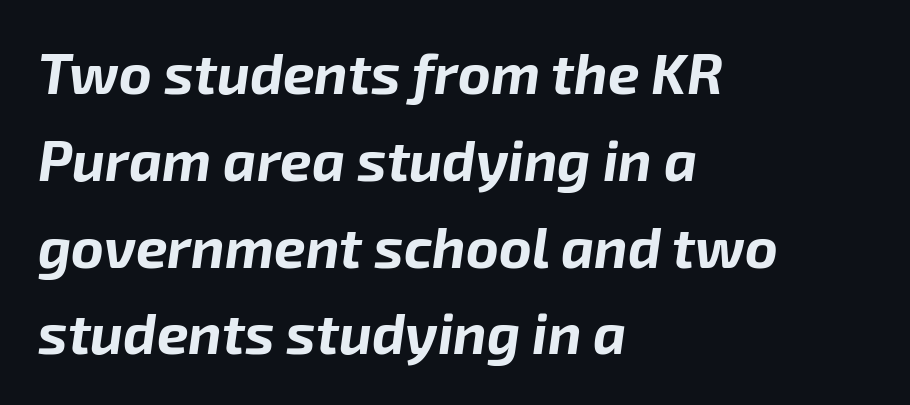
Q: Is the text bold? A: Yes.
Q: Is the text italic (slanted)? A: Yes, it leans right by about 8 degrees.
Q: Is the text underlined? A: No.
Q: How is the paragraph aligned? A: Left-aligned.
Q: Is the spacing between letters normal or unusually wide? A: Normal.
Q: Is the spacing between lines tight, normal or loose? A: Normal.
Q: Width (condensed, normal, or wide)? A: Normal.
Q: Stroke contrast? A: Low.
Q: x-height? A: Medium.
Q: Monospaced? A: No.
